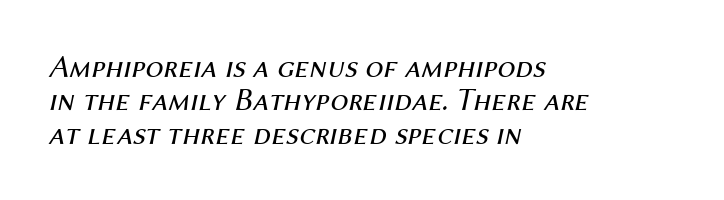
The image shows 32 px regular-weight type, italic (leaning right); set left-aligned, tight line spacing (1.04x), normal letter spacing, not underlined; medium stroke contrast and a medium x-height.
